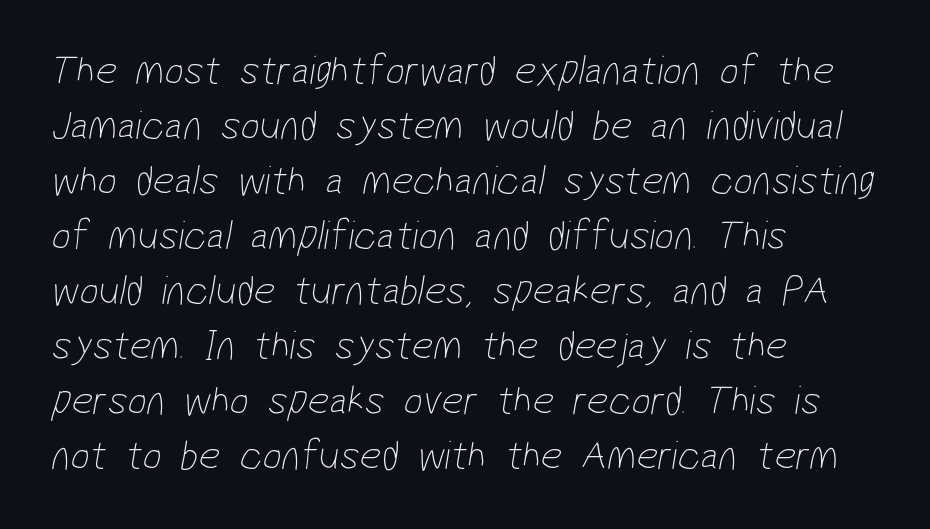
Q: Is the text bold? A: No.
Q: Is the typeface a serif or a sans-serif typeface? A: Sans-serif.
Q: Is the text underlined? A: No.
Q: How is the paragraph aligned? A: Left-aligned.
Q: Is the spacing between letters normal or unusually wide? A: Normal.
Q: Is the spacing between lines tight, normal or loose? A: Normal.
Q: Width (condensed, normal, or wide)? A: Condensed.
Q: Stroke contrast? A: Low.
Q: x-height? A: Medium.
Q: Monospaced? A: No.
